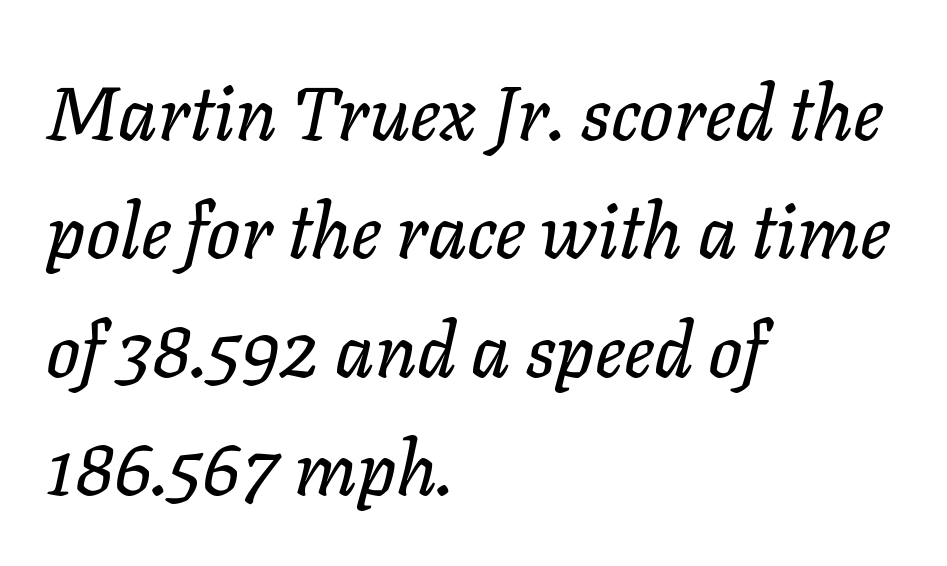
{"italic": "yes", "lean": "right", "slant_degrees": 11, "width": "normal", "stroke_contrast": "low", "x_height": "medium", "monospaced": "no", "underline": "no", "align": "left", "line_spacing": "normal", "line_spacing_ratio": 1.58, "letter_spacing": "normal", "letter_spacing_em": 0.0, "glyph_px": 75}
